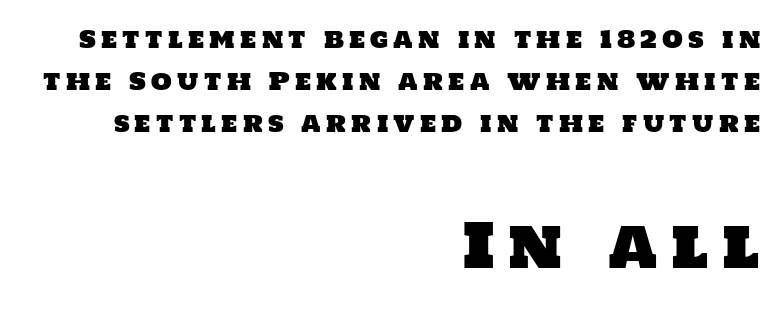
The image shows 61 px sans-serif type; set right-aligned, line spacing 1.75x, unusually wide letter spacing (+0.22 em), not underlined; the second (bottom) block is 2.54x larger; low stroke contrast and a large x-height.
